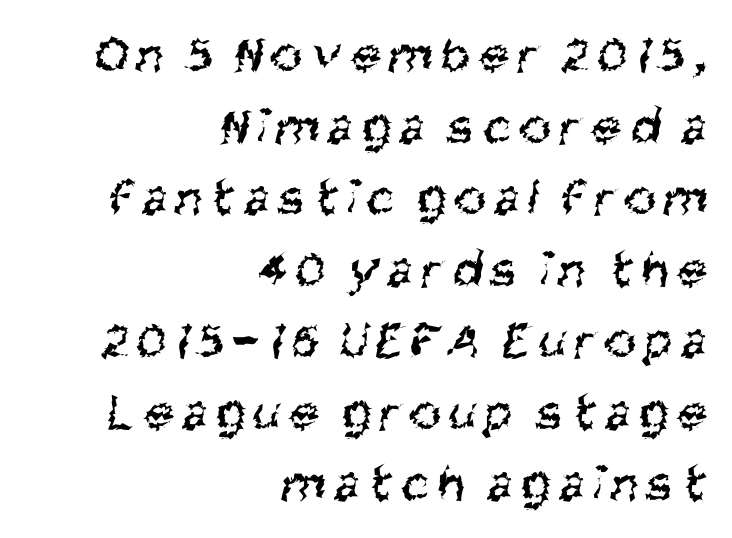
This sample is right-justified, so line beginnings fall wherever the words allow. Is this a fixed-width face? No — the glyphs have proportional, varying widths. The weight tops out at a normal text grade. Bare-footed words on every line. Regular leading. Type style note: lacks serifs.
